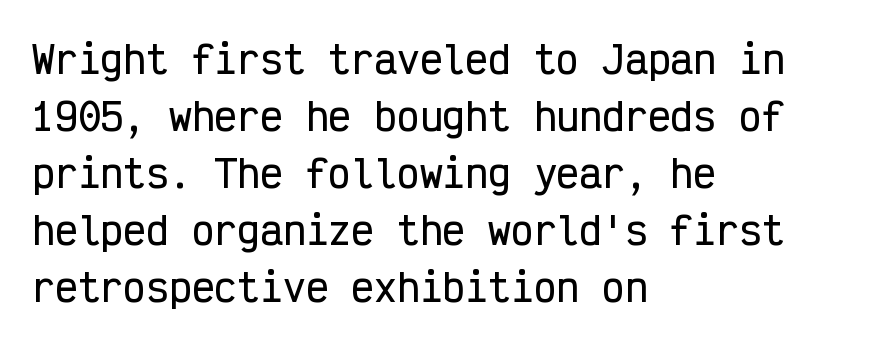
{"serif": "no", "italic": "no", "width": "condensed", "stroke_contrast": "low", "x_height": "medium", "monospaced": "yes", "underline": "no", "align": "left", "line_spacing": "normal", "line_spacing_ratio": 1.5, "letter_spacing": "normal", "letter_spacing_em": 0.0, "glyph_px": 38}
